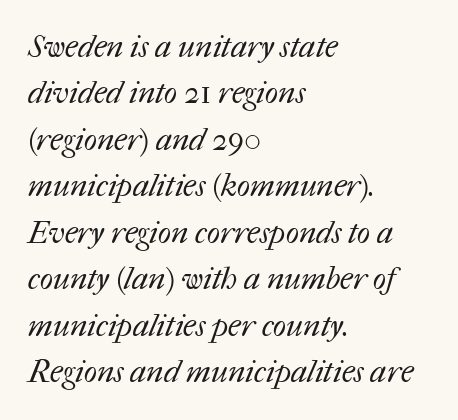
{"bold": "no", "weight": "regular", "width": "normal", "stroke_contrast": "medium", "x_height": "medium", "monospaced": "no", "underline": "no", "align": "left", "line_spacing": "normal", "line_spacing_ratio": 1.5, "letter_spacing": "normal", "letter_spacing_em": 0.0, "glyph_px": 31}
